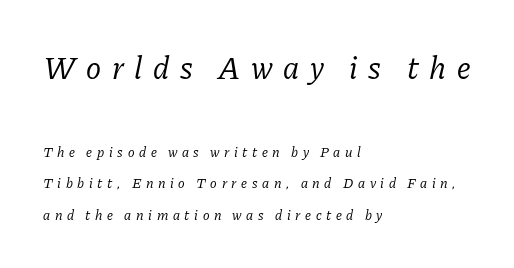
{"serif": "yes", "italic": "yes", "lean": "right", "slant_degrees": 11, "bold": "no", "weight": "regular", "width": "normal", "stroke_contrast": "low", "x_height": "medium", "monospaced": "no", "underline": "no", "align": "left", "line_spacing": "loose", "line_spacing_ratio": 2.25, "letter_spacing": "wide", "letter_spacing_em": 0.33, "larger_block": "first", "size_ratio": 2.29, "glyph_px": 32}
